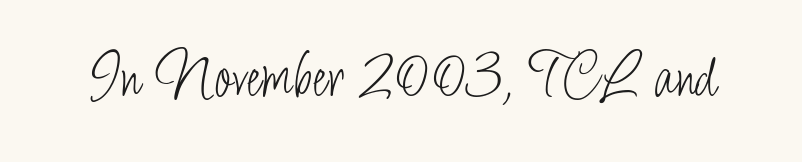
Ink coverage per letter is moderate at most. Is this a fixed-width face? No — the glyphs have proportional, varying widths. The space beneath each line is pristine and unruled. The text was rendered using a sans face with plain stroke endings. Does extra space separate the letters? No, they use regular spacing.
